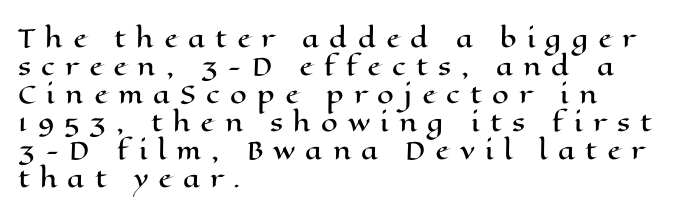
{"italic": "no", "underline": "no", "align": "left", "line_spacing_ratio": 1.17, "letter_spacing": "wide", "letter_spacing_em": 0.42, "glyph_px": 24}
